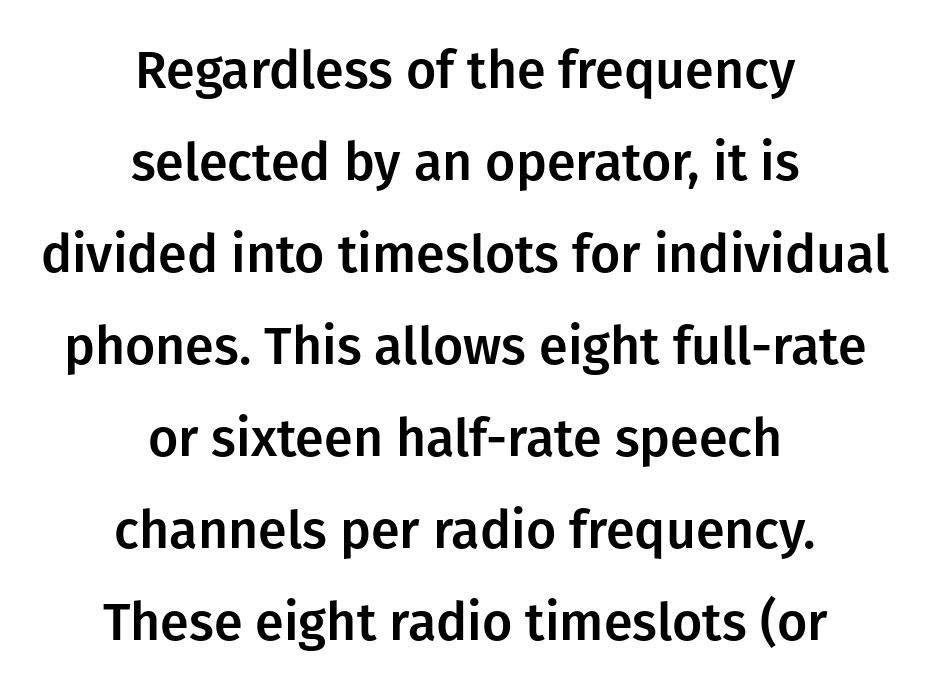
{"serif": "no", "italic": "no", "width": "normal", "stroke_contrast": "low", "x_height": "medium", "monospaced": "no", "underline": "no", "align": "center", "line_spacing_ratio": 1.77, "letter_spacing": "normal", "letter_spacing_em": 0.0, "glyph_px": 52}
